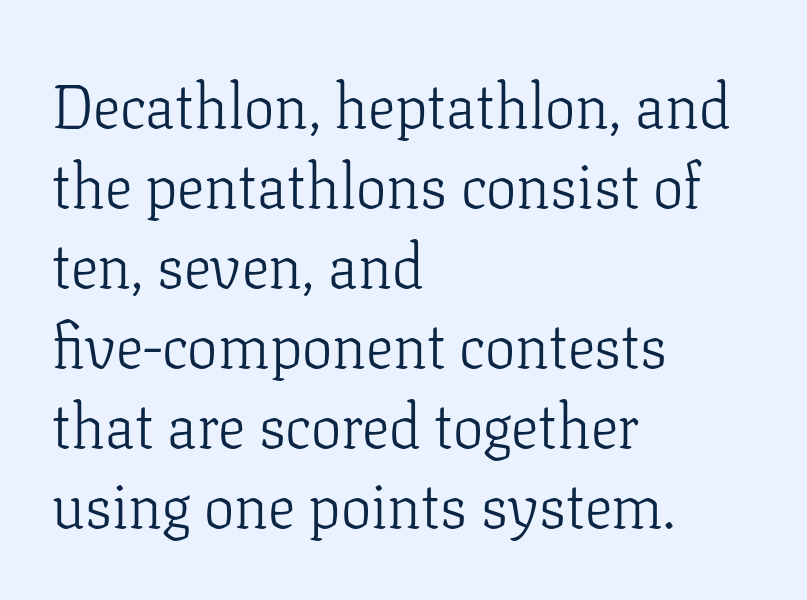
The image shows 61 px light serif type, upright; set left-aligned, normal line spacing (1.31x), normal letter spacing, not underlined; low stroke contrast and a medium x-height.
